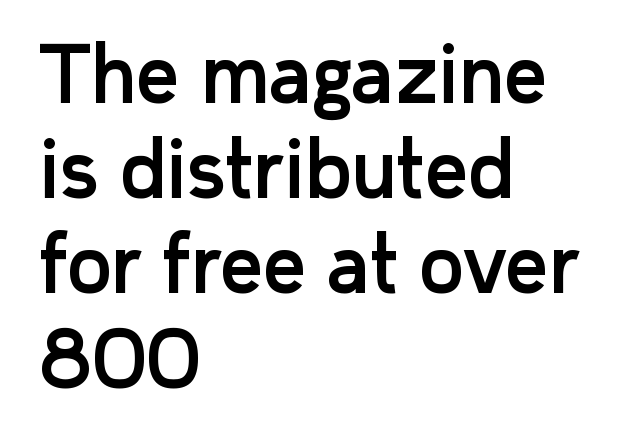
{"serif": "no", "italic": "no", "width": "normal", "stroke_contrast": "low", "x_height": "medium", "monospaced": "no", "underline": "no", "align": "left", "line_spacing": "normal", "line_spacing_ratio": 1.25, "letter_spacing": "normal", "letter_spacing_em": 0.0, "glyph_px": 76}
